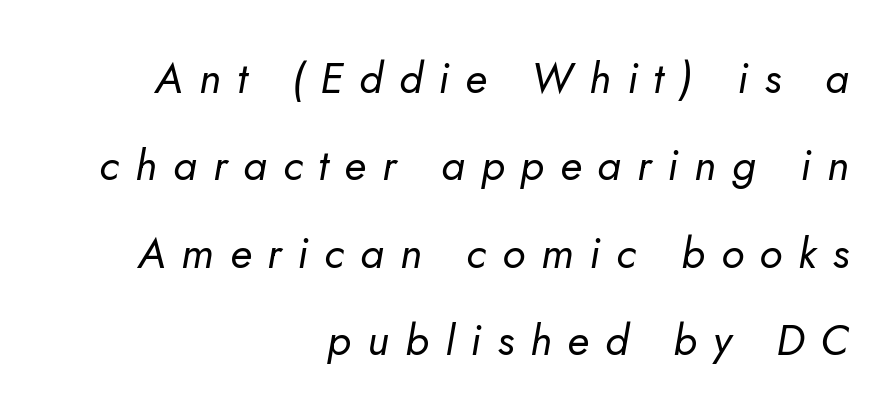
{"italic": "yes", "lean": "right", "slant_degrees": 5, "bold": "no", "weight": "regular", "width": "normal", "stroke_contrast": "low", "x_height": "small", "monospaced": "no", "underline": "no", "align": "right", "line_spacing": "loose", "line_spacing_ratio": 2.03, "letter_spacing": "wide", "letter_spacing_em": 0.37, "glyph_px": 43}
